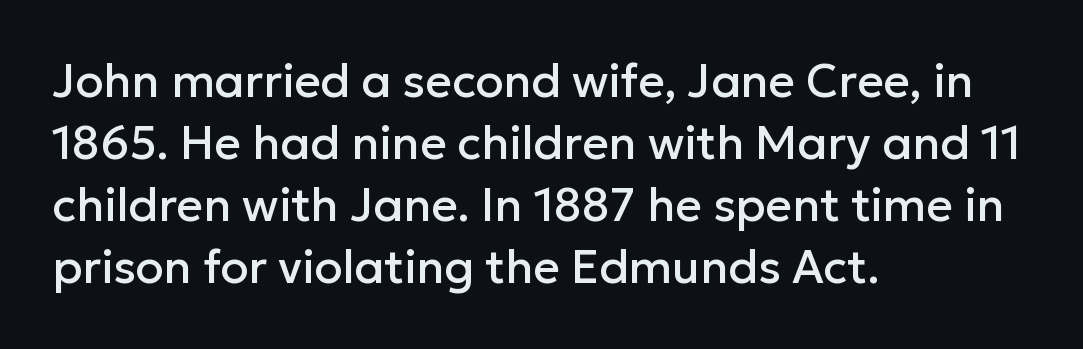
Q: Is the text italic (slanted)? A: No, it is upright.
Q: Is the typeface a serif or a sans-serif typeface? A: Sans-serif.
Q: Is the text underlined? A: No.
Q: How is the paragraph aligned? A: Left-aligned.
Q: Is the spacing between letters normal or unusually wide? A: Normal.
Q: Is the spacing between lines tight, normal or loose? A: Normal.
Q: Width (condensed, normal, or wide)? A: Normal.
Q: Stroke contrast? A: Low.
Q: x-height? A: Medium.
Q: Monospaced? A: No.
